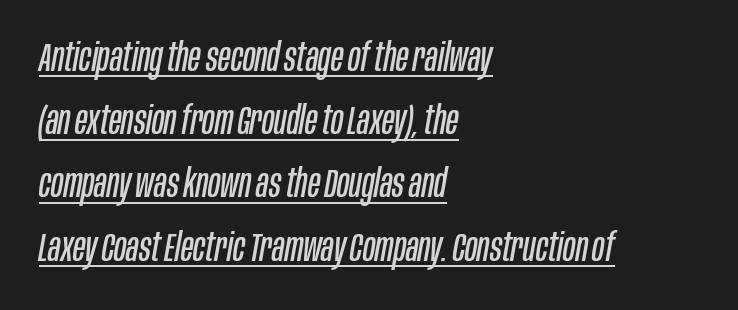
Has an underline been added? It has. These lines sit exactly where default settings would place them. Weight: regular or lighter. Each letter keeps its own natural width here, so spacing adapts to shape. The passage shown leans; its letterforms are oblique.
